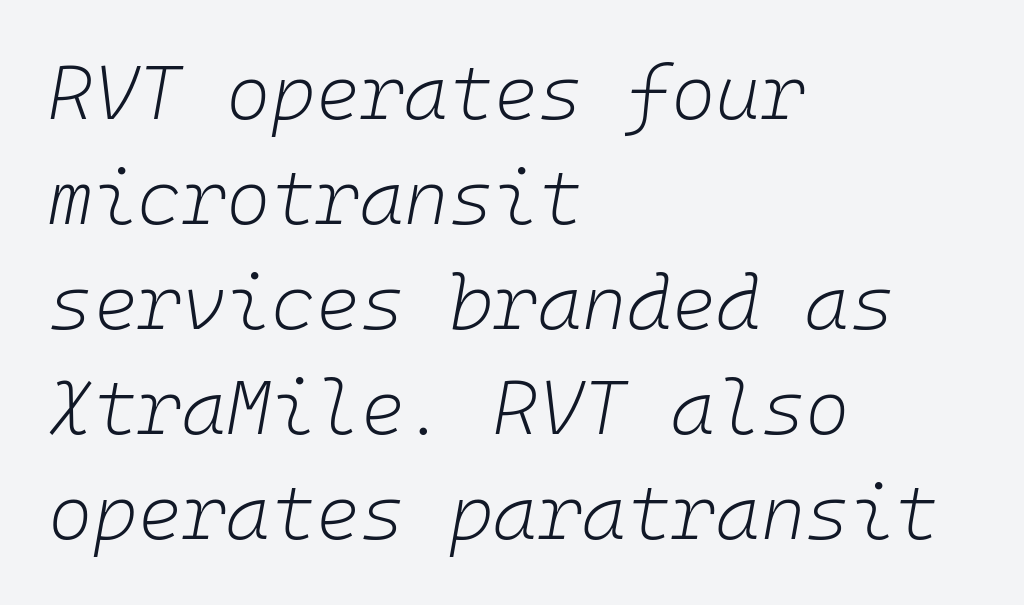
Q: Is the text bold? A: No.
Q: Is the text italic (slanted)? A: Yes, it leans right by about 10 degrees.
Q: Is the text underlined? A: No.
Q: How is the paragraph aligned? A: Left-aligned.
Q: Is the spacing between letters normal or unusually wide? A: Normal.
Q: Is the spacing between lines tight, normal or loose? A: Normal.
Q: Width (condensed, normal, or wide)? A: Normal.
Q: Stroke contrast? A: Low.
Q: x-height? A: Medium.
Q: Monospaced? A: Yes.
